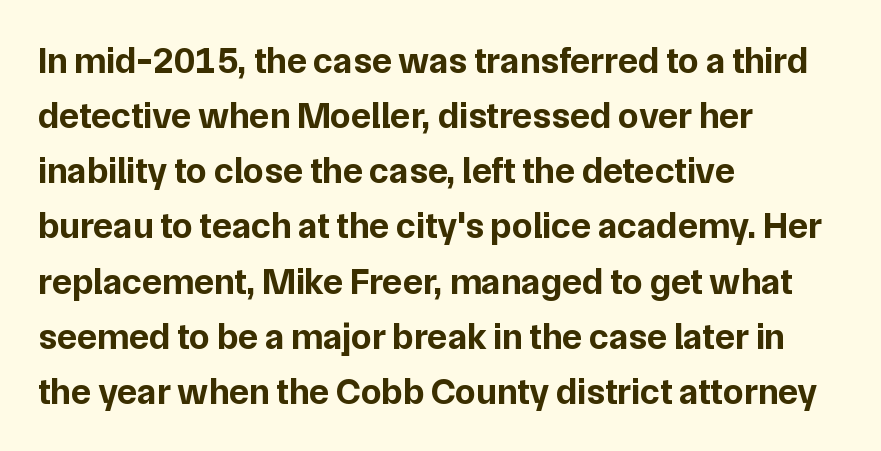
Q: Is the text bold? A: Yes.
Q: Is the text italic (slanted)? A: No, it is upright.
Q: Is the typeface a serif or a sans-serif typeface? A: Sans-serif.
Q: Is the text underlined? A: No.
Q: How is the paragraph aligned? A: Left-aligned.
Q: Is the spacing between letters normal or unusually wide? A: Normal.
Q: Is the spacing between lines tight, normal or loose? A: Normal.
Q: Width (condensed, normal, or wide)? A: Normal.
Q: Stroke contrast? A: Low.
Q: x-height? A: Medium.
Q: Monospaced? A: No.
